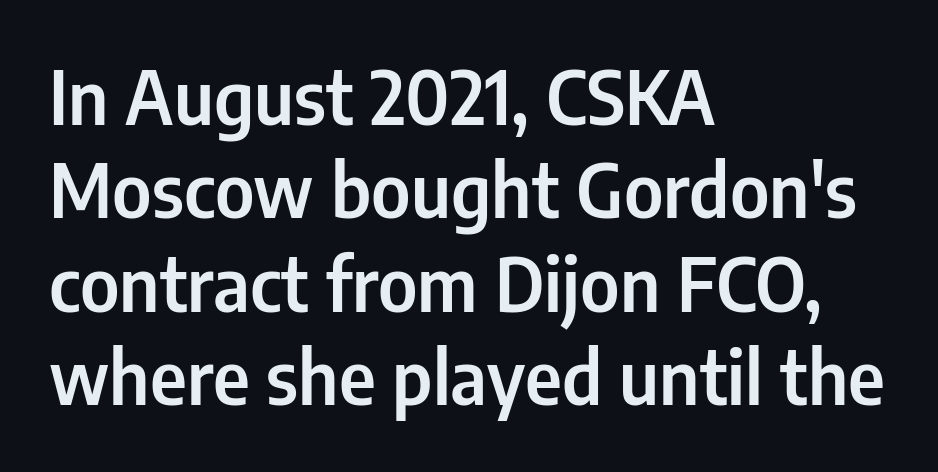
{"serif": "no", "italic": "no", "width": "condensed", "stroke_contrast": "low", "x_height": "medium", "monospaced": "no", "underline": "no", "align": "left", "line_spacing": "normal", "line_spacing_ratio": 1.28, "letter_spacing": "normal", "letter_spacing_em": 0.0, "glyph_px": 73}
